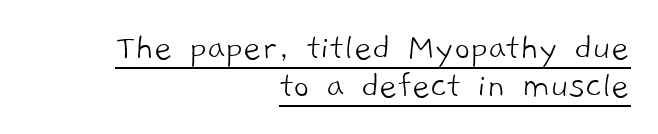
{"serif": "no", "bold": "no", "weight": "light", "width": "normal", "stroke_contrast": "low", "x_height": "medium", "monospaced": "no", "underline": "yes", "align": "right", "line_spacing": "tight", "line_spacing_ratio": 0.97, "letter_spacing": "normal", "letter_spacing_em": 0.0, "glyph_px": 39}
